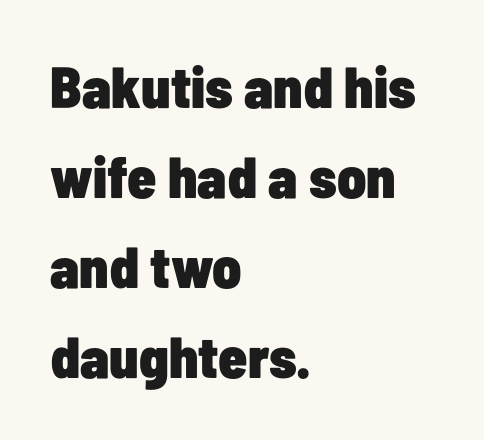
{"serif": "no", "italic": "no", "bold": "yes", "weight": "heavy", "width": "condensed", "stroke_contrast": "low", "x_height": "medium", "monospaced": "no", "underline": "no", "align": "left", "line_spacing": "normal", "line_spacing_ratio": 1.55, "letter_spacing": "normal", "letter_spacing_em": 0.0, "glyph_px": 58}
